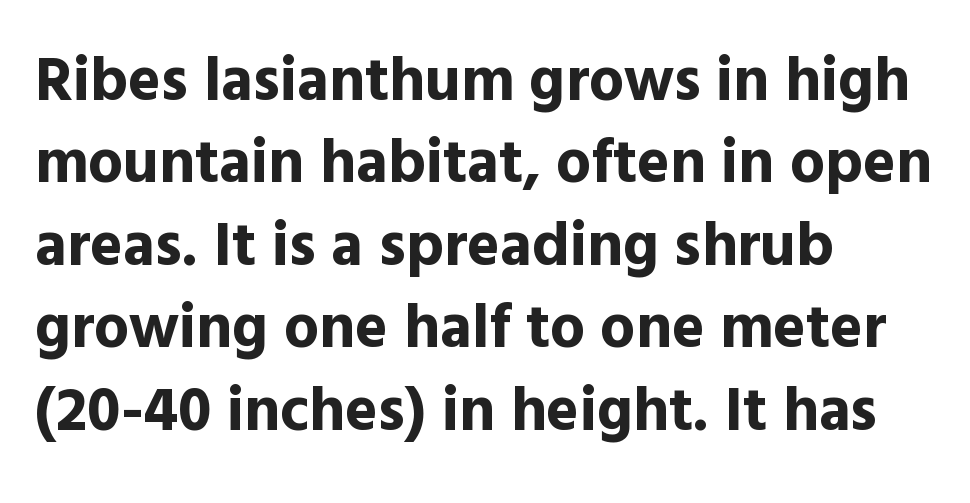
Line starts are locked; line ends wander. Every stem runs plumb, perpendicular to the baseline. Look at the stroke-to-counter ratio: heavy, a bold. Character widths vary here, with narrow letters taking less room than wide ones.
